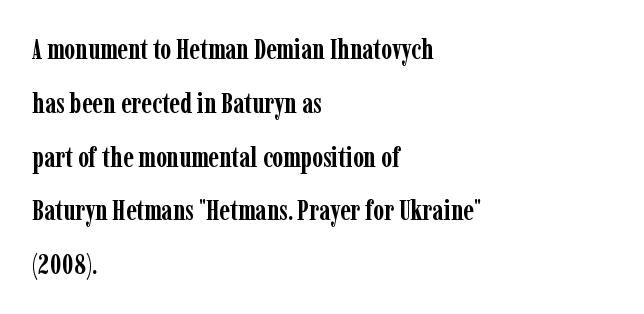
Q: Is the text bold? A: Yes.
Q: Is the text italic (slanted)? A: No, it is upright.
Q: Is the typeface a serif or a sans-serif typeface? A: Serif.
Q: Is the text underlined? A: No.
Q: How is the paragraph aligned? A: Left-aligned.
Q: Is the spacing between letters normal or unusually wide? A: Normal.
Q: Is the spacing between lines tight, normal or loose? A: Loose.
Q: Width (condensed, normal, or wide)? A: Condensed.
Q: Stroke contrast? A: Low.
Q: x-height? A: Medium.
Q: Monospaced? A: No.
